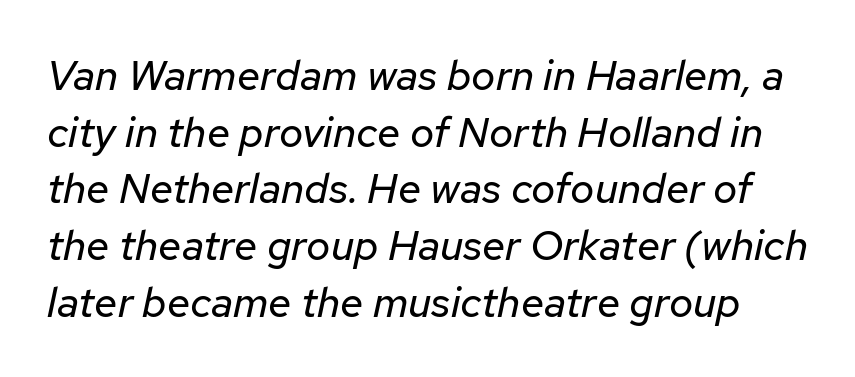
{"italic": "yes", "lean": "right", "slant_degrees": 12, "bold": "no", "weight": "regular", "width": "normal", "stroke_contrast": "low", "x_height": "medium", "monospaced": "no", "underline": "no", "line_spacing": "normal", "line_spacing_ratio": 1.35, "letter_spacing": "normal", "letter_spacing_em": 0.0, "glyph_px": 42}
